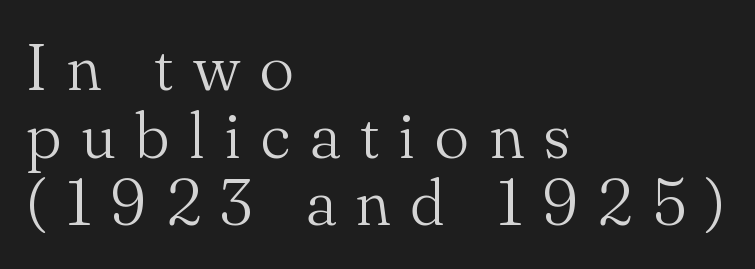
{"serif": "yes", "italic": "no", "bold": "no", "weight": "light", "width": "normal", "stroke_contrast": "medium", "x_height": "small", "monospaced": "no", "underline": "no", "align": "left", "line_spacing": "tight", "line_spacing_ratio": 1.04, "letter_spacing": "wide", "letter_spacing_em": 0.3, "glyph_px": 65}
